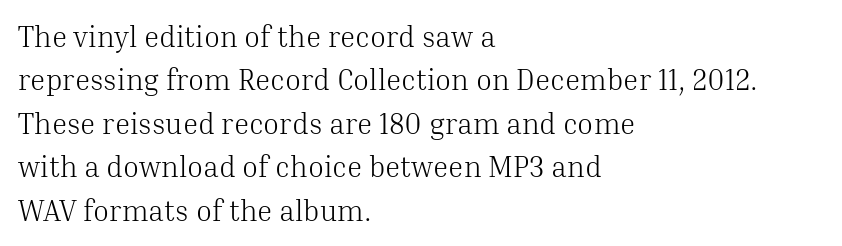
Weight: in the light-to-regular range. Do the letters lean? They stand straight. The glyphs in this specimen are seriffed. The space beneath each line is pristine and unruled. Do the characters align in a grid? No, the font is proportional.
